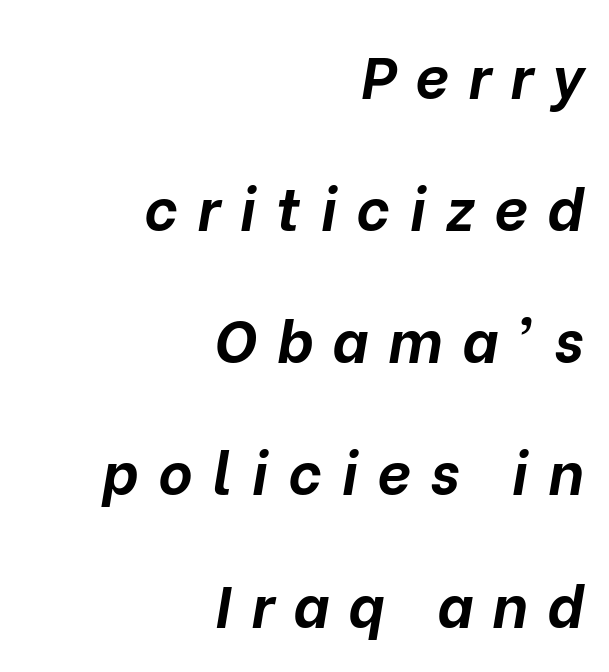
The image shows 59 px bold type, italic (leaning right); set right-aligned, loose line spacing (2.24x), unusually wide letter spacing (+0.33 em), not underlined; low stroke contrast and a medium x-height.
